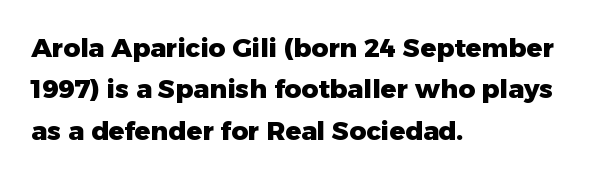
Q: Is the text bold? A: Yes.
Q: Is the text italic (slanted)? A: No, it is upright.
Q: Is the text underlined? A: No.
Q: How is the paragraph aligned? A: Left-aligned.
Q: Is the spacing between letters normal or unusually wide? A: Normal.
Q: Is the spacing between lines tight, normal or loose? A: Normal.
